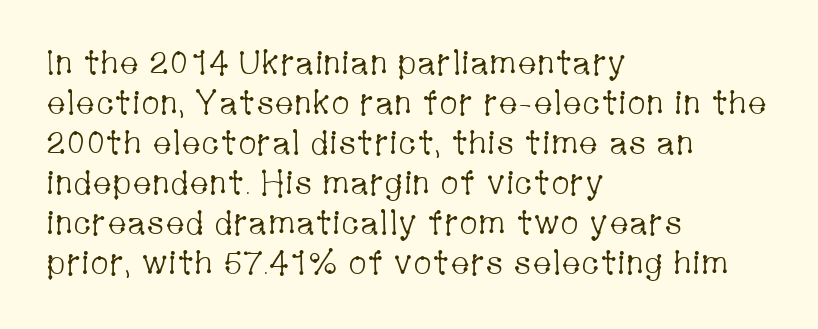
The image shows 33 px light, condensed serif type, upright; set left-aligned, line spacing 1.21x, normal letter spacing, not underlined; low stroke contrast and a medium x-height.
